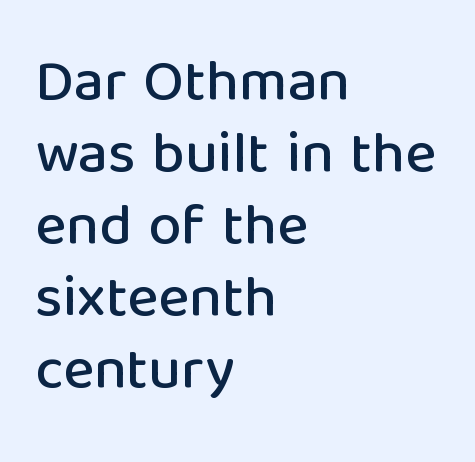
The image shows 59 px sans-serif type, upright; set left-aligned, line spacing 1.22x, normal letter spacing, not underlined; low stroke contrast and a medium x-height.
